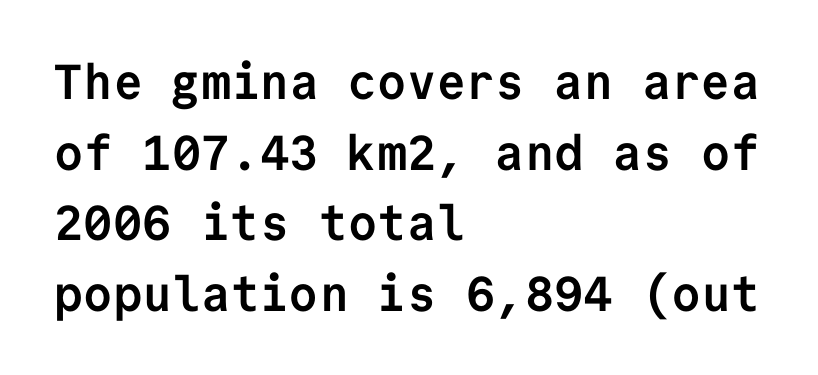
Q: Is the text bold? A: Yes.
Q: Is the text italic (slanted)? A: No, it is upright.
Q: Is the typeface a serif or a sans-serif typeface? A: Sans-serif.
Q: Is the text underlined? A: No.
Q: How is the paragraph aligned? A: Left-aligned.
Q: Is the spacing between letters normal or unusually wide? A: Normal.
Q: Is the spacing between lines tight, normal or loose? A: Normal.
Q: Width (condensed, normal, or wide)? A: Normal.
Q: Stroke contrast? A: Low.
Q: x-height? A: Medium.
Q: Monospaced? A: Yes.
